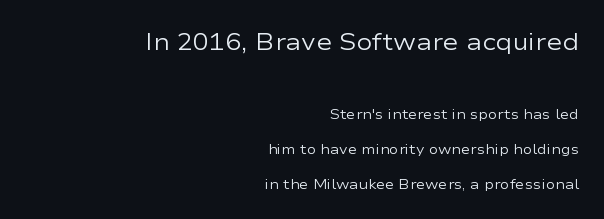
Each word holds together tightly as a unit, with standard inter-letter gaps. The characters are drawn with everyday or finer stroke widths. Caption: upper text group enlarged, lower text group reduced. Italic: no, the glyphs are upright roman. Summary of vertical rhythm: relaxed, with wide interline spacing.
